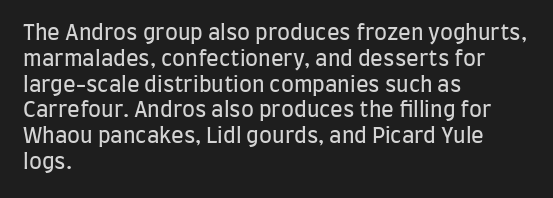
{"italic": "no", "bold": "no", "underline": "no", "align": "left", "line_spacing_ratio": 1.23, "letter_spacing": "normal", "letter_spacing_em": 0.0, "glyph_px": 21}
